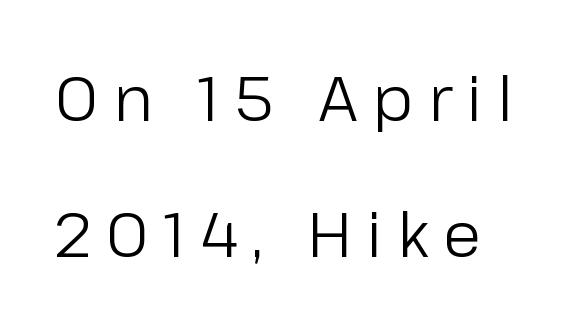
The image shows 62 px regular-weight sans-serif type, upright; set loose line spacing (2.19x), unusually wide letter spacing (+0.24 em), not underlined; low stroke contrast and a medium x-height.
